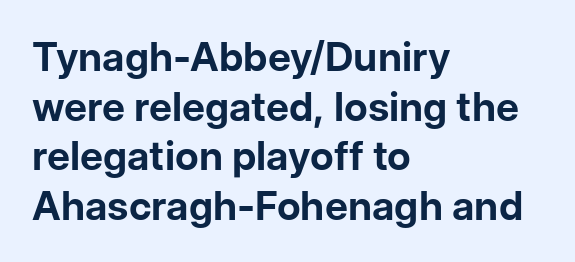
{"serif": "no", "italic": "no", "bold": "yes", "weight": "bold", "width": "normal", "stroke_contrast": "low", "x_height": "medium", "monospaced": "no", "underline": "no", "align": "left", "line_spacing_ratio": 1.24, "letter_spacing": "normal", "letter_spacing_em": 0.0, "glyph_px": 40}
